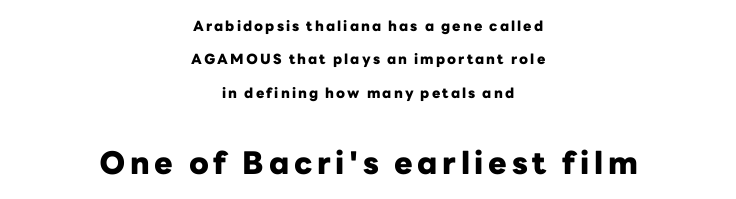
Q: Is the text bold? A: Yes.
Q: Is the text italic (slanted)? A: No, it is upright.
Q: Is the typeface a serif or a sans-serif typeface? A: Sans-serif.
Q: Is the text underlined? A: No.
Q: How is the paragraph aligned? A: Centered.
Q: Is the spacing between lines tight, normal or loose? A: Loose.
Q: Which block of text is set in a larger size, the first (top) or the second (bottom)? A: The second (bottom) one.
Q: Width (condensed, normal, or wide)? A: Normal.
Q: Stroke contrast? A: Low.
Q: x-height? A: Medium.
Q: Monospaced? A: No.
